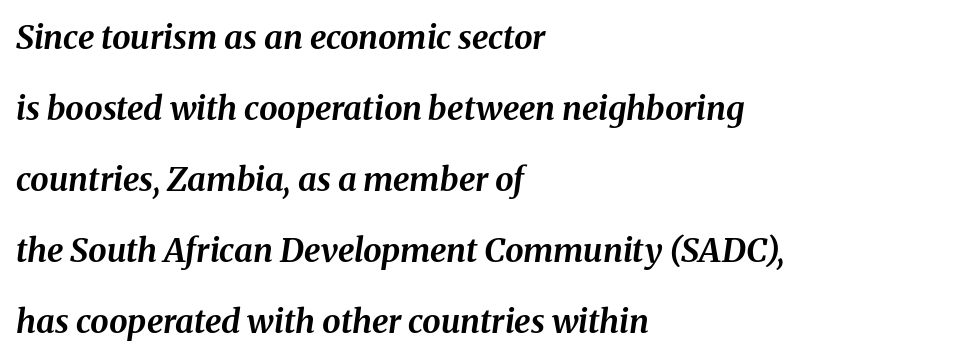
The image shows 33 px bold type, italic (leaning right); set left-aligned, loose line spacing (2.15x), normal letter spacing, not underlined; medium stroke contrast and a medium x-height.
